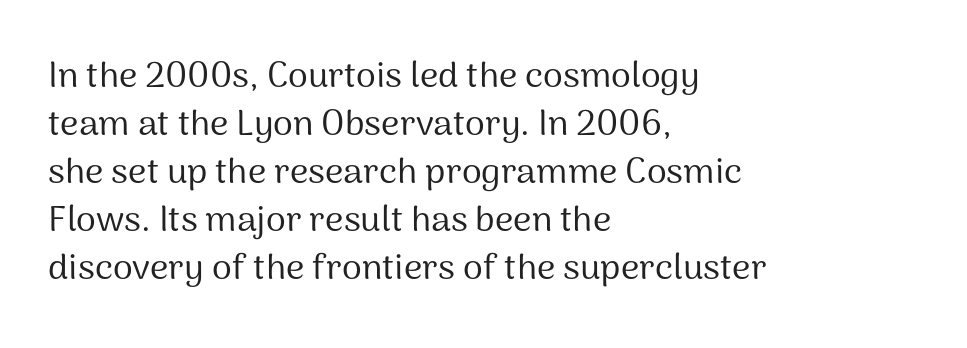
{"serif": "no", "italic": "no", "bold": "no", "weight": "regular", "width": "normal", "stroke_contrast": "medium", "x_height": "medium", "monospaced": "no", "underline": "no", "align": "left", "line_spacing": "normal", "line_spacing_ratio": 1.33, "letter_spacing": "normal", "letter_spacing_em": 0.0, "glyph_px": 36}
